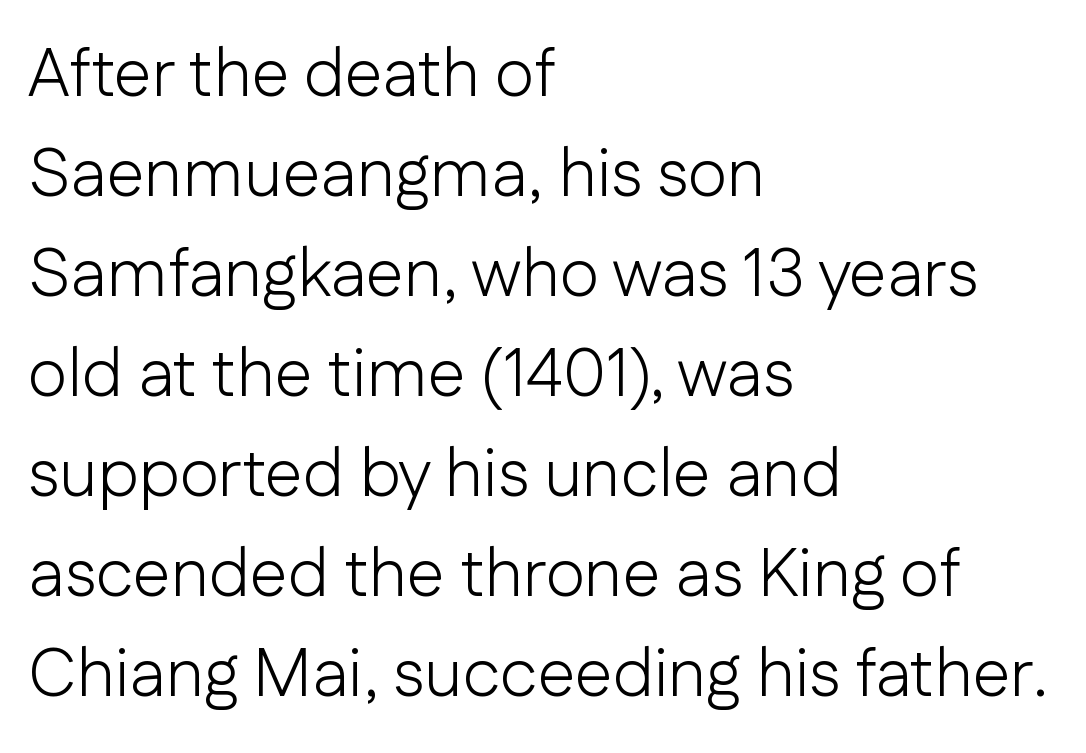
The image shows 68 px light sans-serif type, upright; set left-aligned, normal line spacing (1.47x), normal letter spacing, not underlined; low stroke contrast and a medium x-height.
